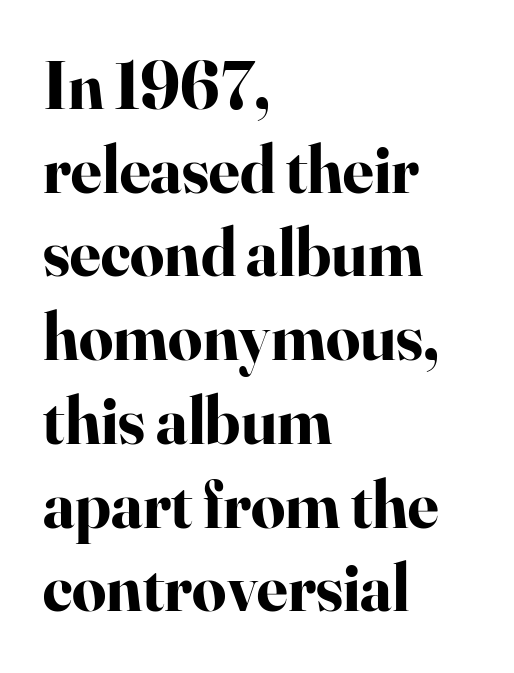
Notice how the passage keeps a crisp vertical edge on the left only. Compared with an ordinary text face, these strokes are far heavier — a full bold. Nothing unusual about the tracking: characters are spaced as the font intends. Check where the strokes stop: tiny serifs finish them off. A clean baseline with only descenders dipping below it.
